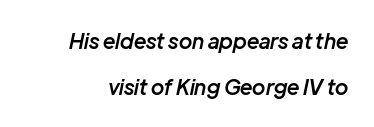
The image shows 21 px text type, italic (leaning right); set loose line spacing (2.2x), normal letter spacing, not underlined.
